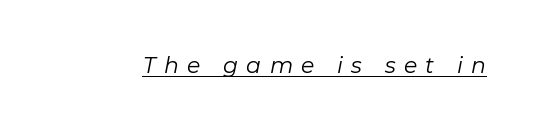
The image shows 22 px text type, italic (leaning right); set unusually wide letter spacing (+0.38 em), underlined.
